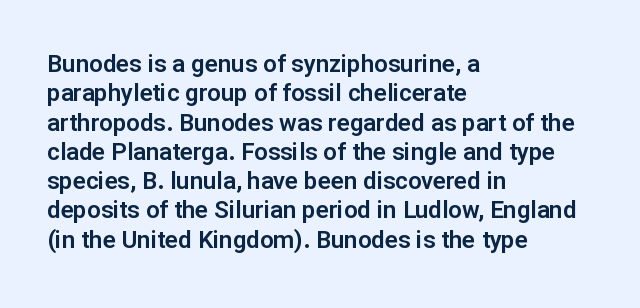
Q: Is the text italic (slanted)? A: No, it is upright.
Q: Is the text underlined? A: No.
Q: How is the paragraph aligned? A: Left-aligned.
Q: Is the spacing between letters normal or unusually wide? A: Normal.
